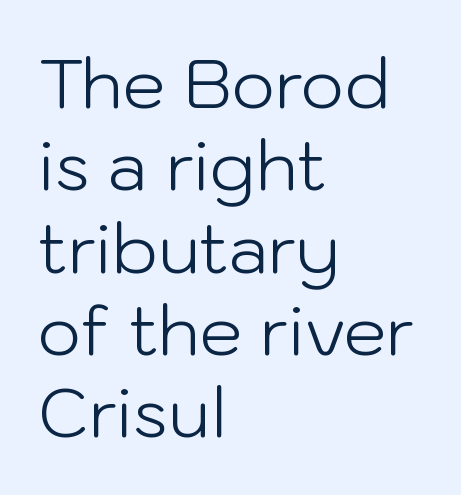
{"serif": "no", "italic": "no", "bold": "no", "weight": "light", "width": "normal", "stroke_contrast": "low", "x_height": "medium", "monospaced": "no", "underline": "no", "align": "left", "line_spacing_ratio": 1.21, "letter_spacing": "normal", "letter_spacing_em": 0.0, "glyph_px": 68}
